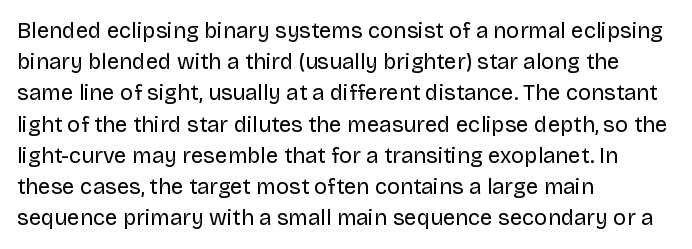
The image shows 22 px text type, upright; set left-aligned, normal line spacing (1.42x), normal letter spacing, not underlined.
